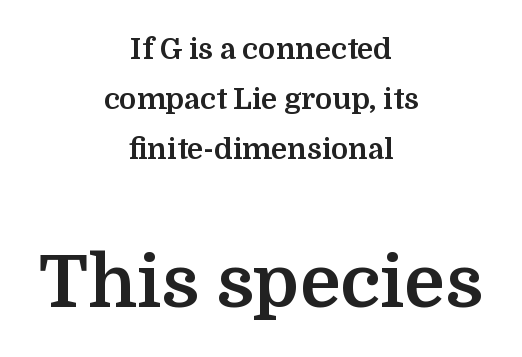
Visually, the bottom section dominates because its glyphs are scaled up. On the weight axis this lands at bold, roughly 700. The type sits square on the baseline with zero lean. Little horizontal feet cap the strokes, marking this as serif type.
